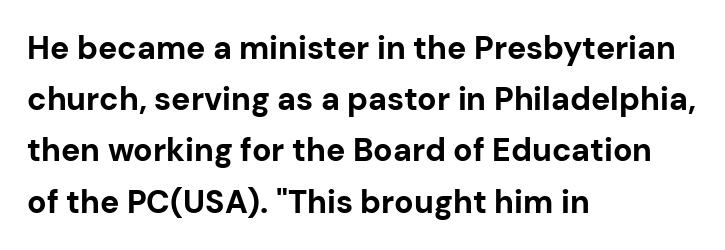
The image shows 32 px bold sans-serif type, upright; set left-aligned, normal line spacing (1.6x), normal letter spacing, not underlined; low stroke contrast and a medium x-height.
